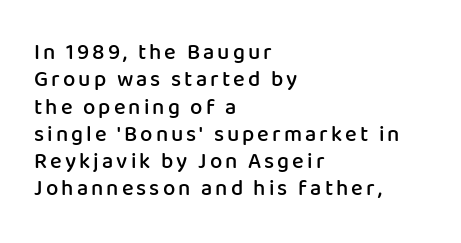
This rendering features lettering with no underline. The passage shown is semibold, sitting just below true bold. Horizontally, the lines are justified to the leading edge only. Every stem runs plumb, perpendicular to the baseline.
